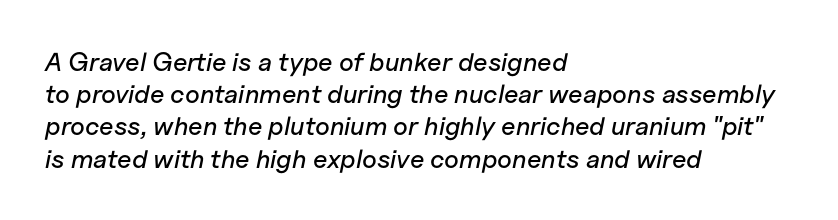
{"italic": "yes", "lean": "right", "slant_degrees": 11, "underline": "no", "align": "left", "line_spacing_ratio": 1.24, "letter_spacing": "normal", "letter_spacing_em": 0.0, "glyph_px": 26}
